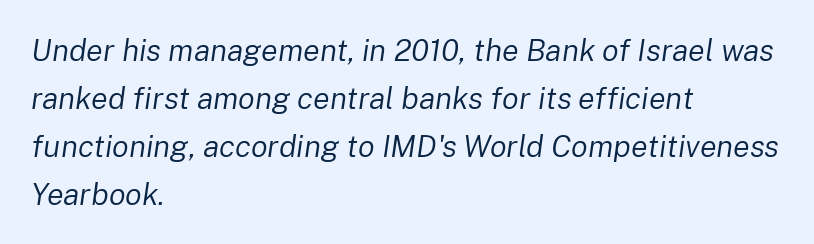
{"italic": "yes", "lean": "right", "slant_degrees": 8, "bold": "no", "weight": "regular", "width": "normal", "stroke_contrast": "low", "x_height": "medium", "monospaced": "no", "underline": "no", "align": "left", "line_spacing": "normal", "line_spacing_ratio": 1.55, "letter_spacing": "normal", "letter_spacing_em": 0.0, "glyph_px": 31}
